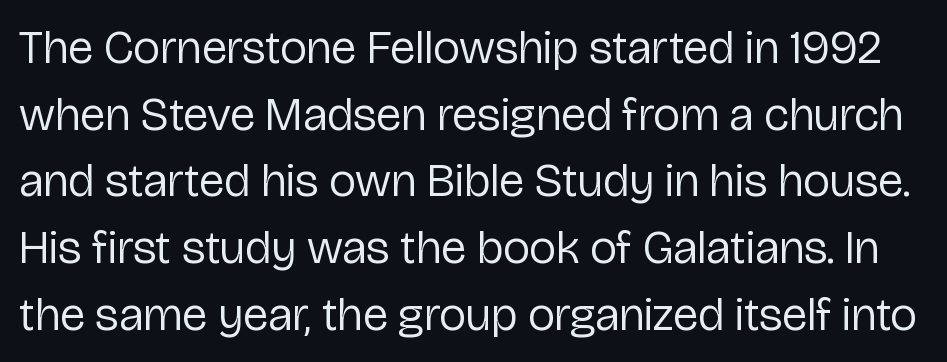
{"serif": "no", "italic": "no", "bold": "no", "weight": "regular", "width": "normal", "stroke_contrast": "low", "x_height": "medium", "monospaced": "no", "underline": "no", "line_spacing": "normal", "line_spacing_ratio": 1.42, "letter_spacing": "normal", "letter_spacing_em": 0.0, "glyph_px": 47}
